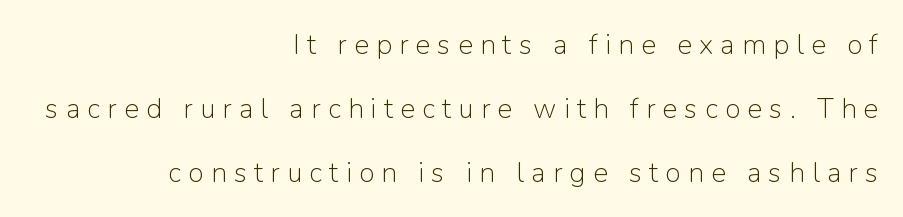
The image shows 28 px light sans-serif type, upright; set right-aligned, loose line spacing (2.28x), unusually wide letter spacing (+0.26 em), not underlined; low stroke contrast and a medium x-height.
